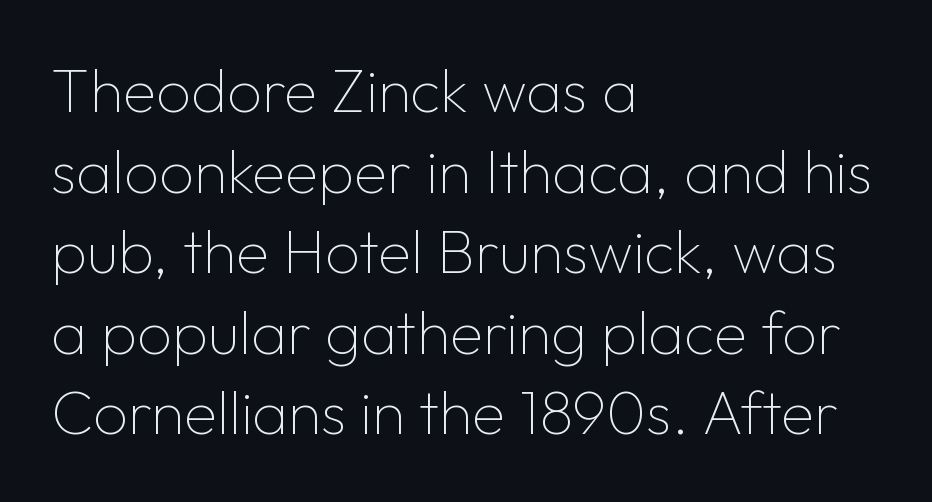
Q: Is the text bold? A: No.
Q: Is the text italic (slanted)? A: No, it is upright.
Q: Is the typeface a serif or a sans-serif typeface? A: Sans-serif.
Q: Is the text underlined? A: No.
Q: How is the paragraph aligned? A: Left-aligned.
Q: Is the spacing between letters normal or unusually wide? A: Normal.
Q: Is the spacing between lines tight, normal or loose? A: Normal.
Q: Width (condensed, normal, or wide)? A: Normal.
Q: Stroke contrast? A: Low.
Q: x-height? A: Medium.
Q: Monospaced? A: No.
